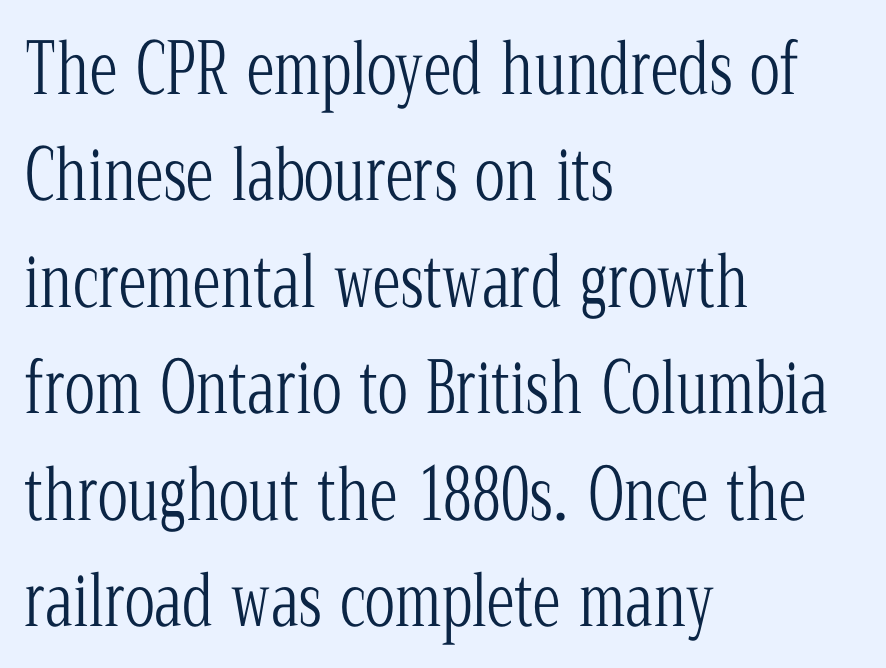
Q: Is the text bold? A: No.
Q: Is the text italic (slanted)? A: No, it is upright.
Q: Is the typeface a serif or a sans-serif typeface? A: Serif.
Q: Is the text underlined? A: No.
Q: How is the paragraph aligned? A: Left-aligned.
Q: Is the spacing between letters normal or unusually wide? A: Normal.
Q: Is the spacing between lines tight, normal or loose? A: Normal.
Q: Width (condensed, normal, or wide)? A: Condensed.
Q: Stroke contrast? A: Low.
Q: x-height? A: Medium.
Q: Monospaced? A: No.
